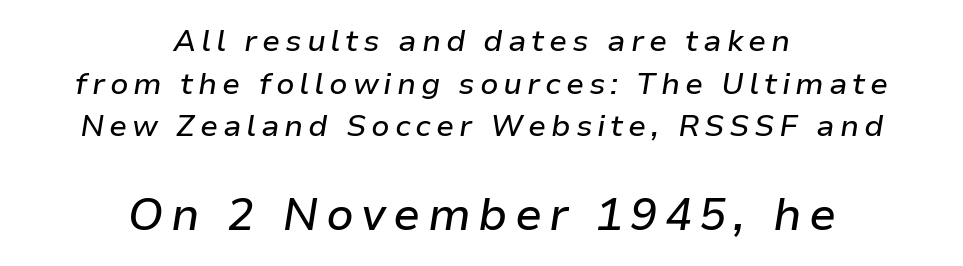
The image shows 45 px text type, italic (leaning right); set centered, normal line spacing (1.42x), not underlined; the second (bottom) block is 1.5x larger; low stroke contrast and a medium x-height.
